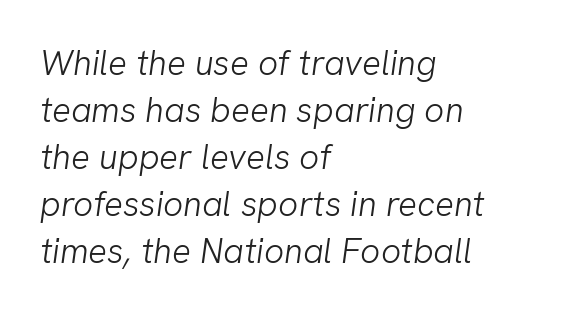
Q: Is the text bold? A: No.
Q: Is the typeface a serif or a sans-serif typeface? A: Sans-serif.
Q: Is the text underlined? A: No.
Q: How is the paragraph aligned? A: Left-aligned.
Q: Is the spacing between letters normal or unusually wide? A: Normal.
Q: Is the spacing between lines tight, normal or loose? A: Normal.
Q: Width (condensed, normal, or wide)? A: Normal.
Q: Stroke contrast? A: Low.
Q: x-height? A: Medium.
Q: Monospaced? A: No.
